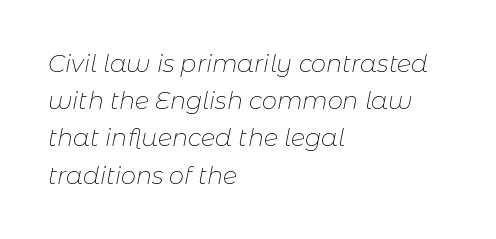
Q: Is the text bold? A: No.
Q: Is the text italic (slanted)? A: Yes, it leans right by about 11 degrees.
Q: Is the text underlined? A: No.
Q: How is the paragraph aligned? A: Left-aligned.
Q: Is the spacing between letters normal or unusually wide? A: Normal.
Q: Is the spacing between lines tight, normal or loose? A: Normal.
